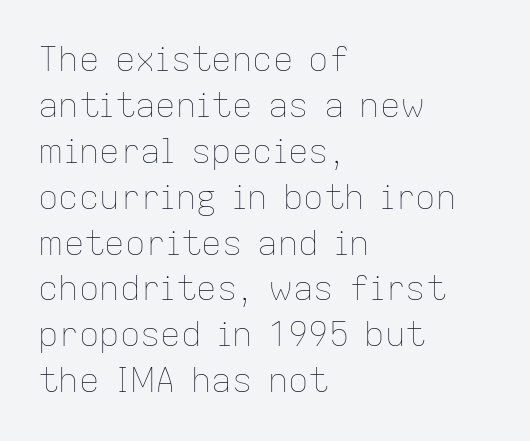
The text block is weighted toward the left margin, trailing off unevenly rightward. Vertical stems look standard width or narrower in stroke. Quick note: interline space is typical. This sample has the flowing, uneven cadence of proportional lettering. Rule under the text: the space is simply empty. This sample uses an upright cut, with every glyph sitting square on the baseline.
